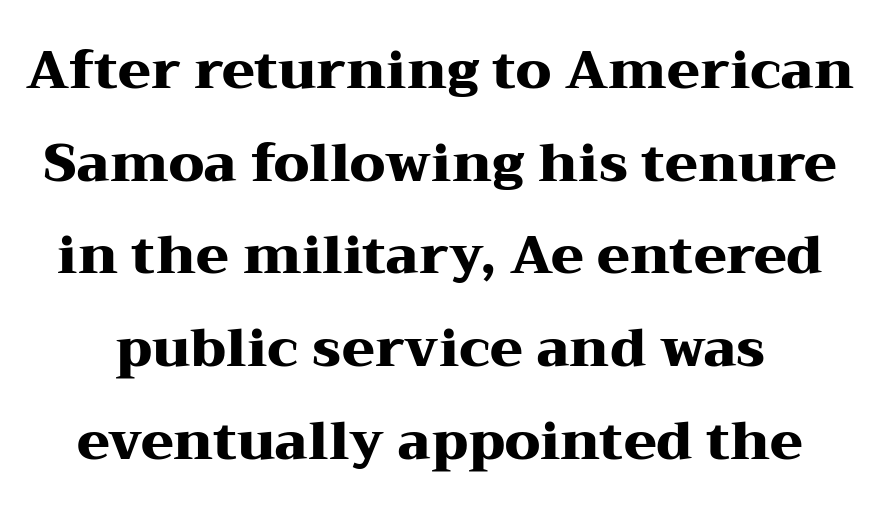
The image shows 53 px heavy, wide serif type, upright; set line spacing 1.75x, normal letter spacing, not underlined; medium stroke contrast and a medium x-height.
